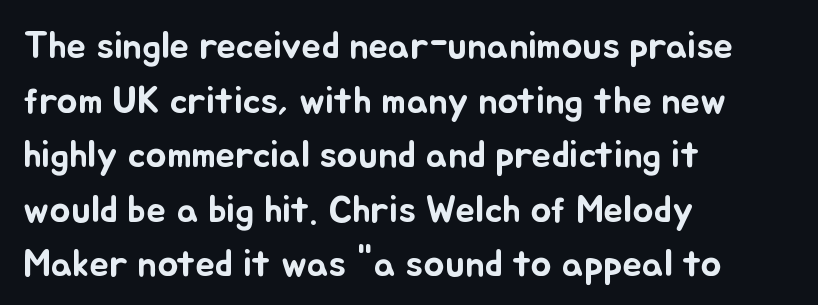
{"italic": "no", "width": "normal", "stroke_contrast": "low", "x_height": "small", "monospaced": "no", "underline": "no", "align": "left", "line_spacing": "normal", "line_spacing_ratio": 1.4, "letter_spacing": "normal", "letter_spacing_em": 0.0, "glyph_px": 39}
